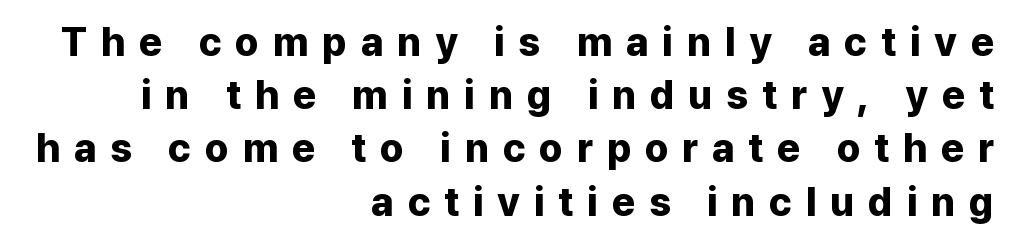
{"serif": "no", "italic": "no", "bold": "yes", "weight": "bold", "width": "normal", "stroke_contrast": "low", "x_height": "medium", "monospaced": "no", "underline": "no", "align": "right", "line_spacing": "normal", "line_spacing_ratio": 1.33, "letter_spacing": "wide", "letter_spacing_em": 0.34, "glyph_px": 40}
